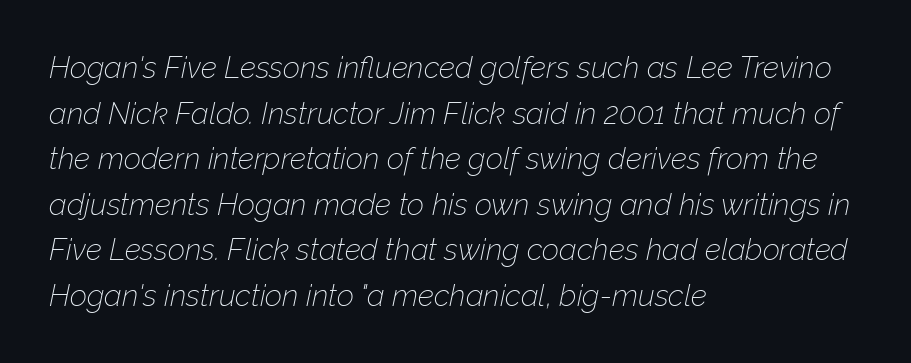
The paragraph shown leans on its left margin. Whoever set this chose a conventional vertical rhythm. Character widths vary here, with narrow letters taking less room than wide ones. The string is rendered with underlining switched off. The letters sit at their default tracking, neither squeezed nor spread. Italic? Definitely — the glyphs are oblique.
